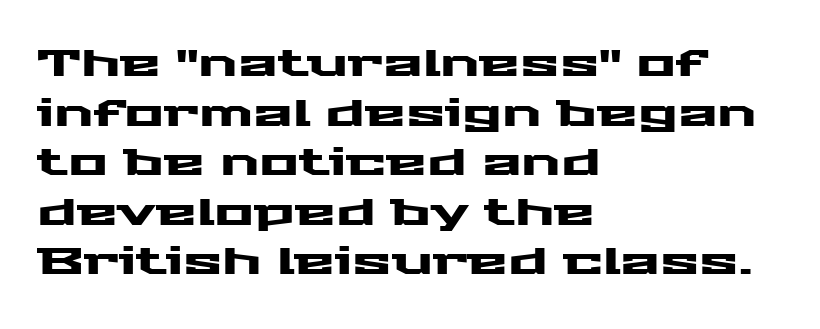
The image shows 37 px wide sans-serif type, upright; set left-aligned, normal line spacing (1.34x), normal letter spacing, not underlined; medium stroke contrast and a medium x-height.
